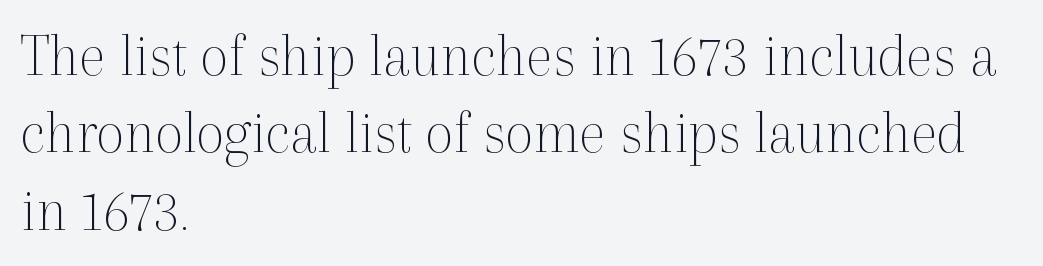
Q: Is the text bold? A: No.
Q: Is the text italic (slanted)? A: No, it is upright.
Q: Is the typeface a serif or a sans-serif typeface? A: Serif.
Q: Is the text underlined? A: No.
Q: How is the paragraph aligned? A: Left-aligned.
Q: Is the spacing between letters normal or unusually wide? A: Normal.
Q: Is the spacing between lines tight, normal or loose? A: Normal.
Q: Width (condensed, normal, or wide)? A: Normal.
Q: x-height? A: Medium.
Q: Monospaced? A: No.
